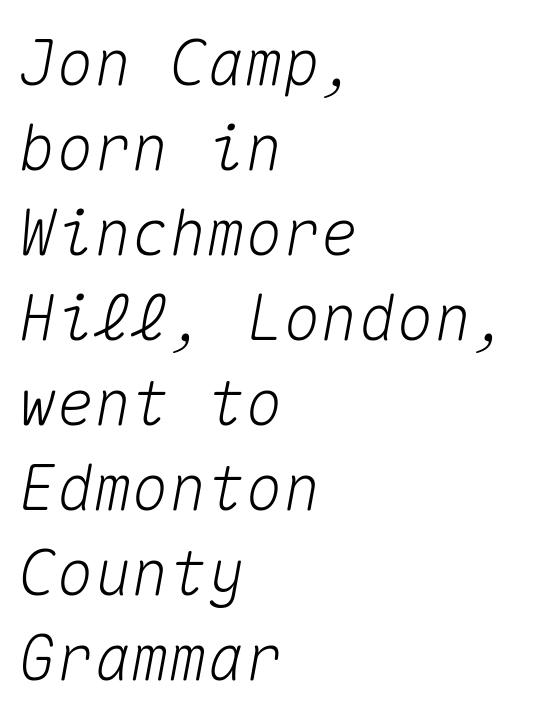
The letters march in equal steps, a hallmark of fixed-pitch type. Leftover space on each line is placed entirely after the last word. Here the glyphs are tracked normally, forming tight word shapes. Quick note: interline space is typical. Descenders are the only things crossing below the line.
